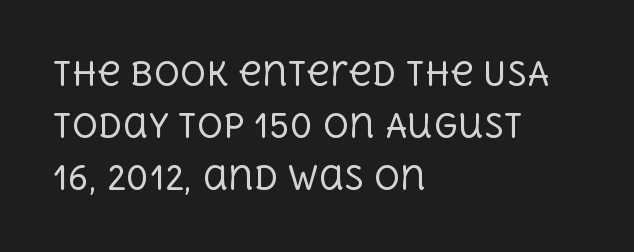
Q: Is the text bold? A: No.
Q: Is the text italic (slanted)? A: No, it is upright.
Q: Is the typeface a serif or a sans-serif typeface? A: Serif.
Q: Is the text underlined? A: No.
Q: How is the paragraph aligned? A: Left-aligned.
Q: Is the spacing between letters normal or unusually wide? A: Normal.
Q: Is the spacing between lines tight, normal or loose? A: Normal.
Q: Width (condensed, normal, or wide)? A: Normal.
Q: x-height? A: Large.
Q: Monospaced? A: No.
